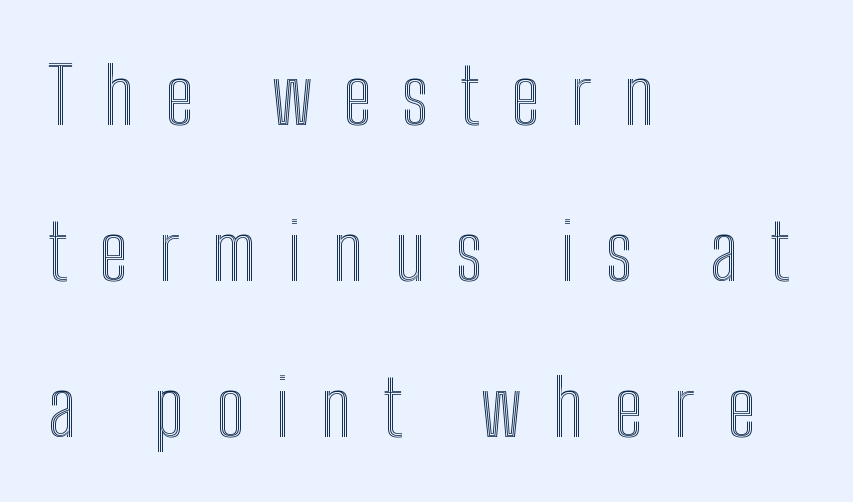
{"italic": "no", "width": "condensed", "x_height": "medium", "monospaced": "no", "underline": "no", "align": "left", "line_spacing": "loose", "line_spacing_ratio": 2.0, "letter_spacing": "wide", "letter_spacing_em": 0.4, "glyph_px": 78}
